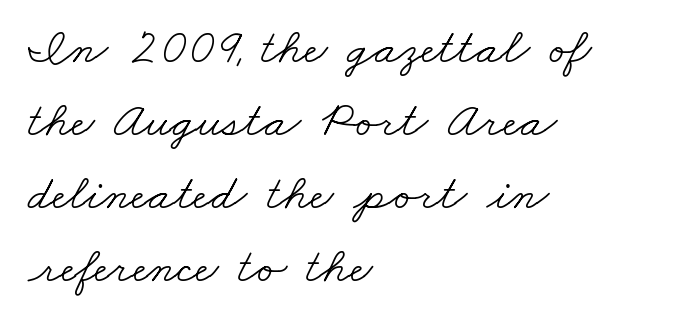
Each letter keeps its own natural width here, so spacing adapts to shape. Serif or sans? Serif — the stroke terminals have little feet. The space between consecutive lines is moderate. Letter spacing: default. Bare-footed words on every line.
